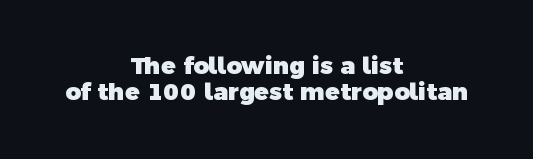
{"bold": "yes", "underline": "no", "align": "center", "line_spacing": "tight", "line_spacing_ratio": 1.1, "letter_spacing": "normal", "letter_spacing_em": 0.0, "glyph_px": 24}
